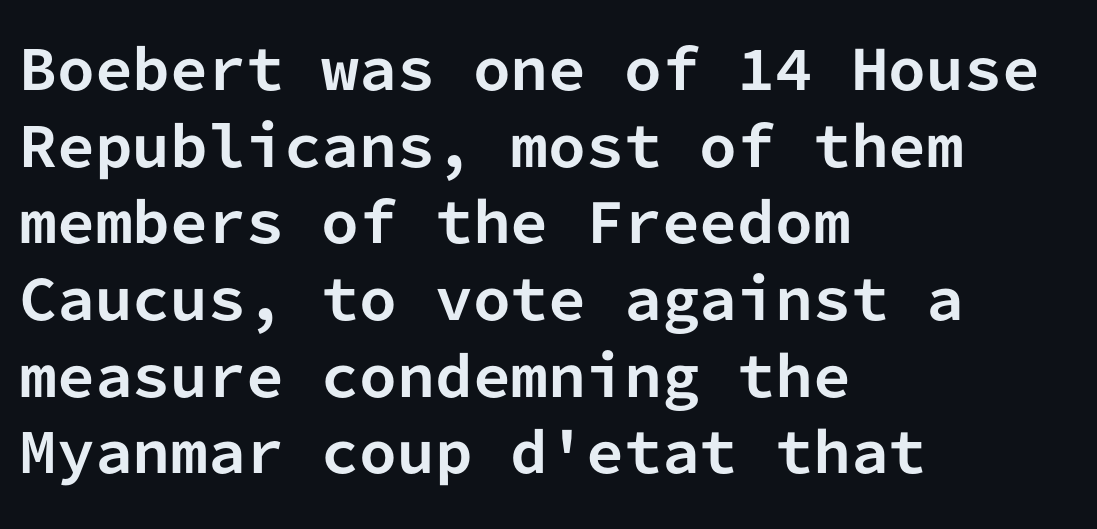
The image shows 54 px bold sans-serif type, upright, monospaced; set left-aligned, normal line spacing (1.42x), normal letter spacing, not underlined; low stroke contrast and a medium x-height.
